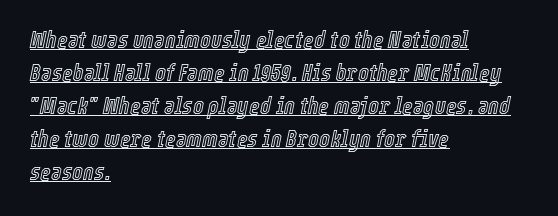
Characters are canted at an angle relative to the baseline's perpendicular. Which margin do the lines hug? The left one — the right edge is uneven. Underline: present. Honestly, the letter spacing is just normal — you wouldn't notice it.
